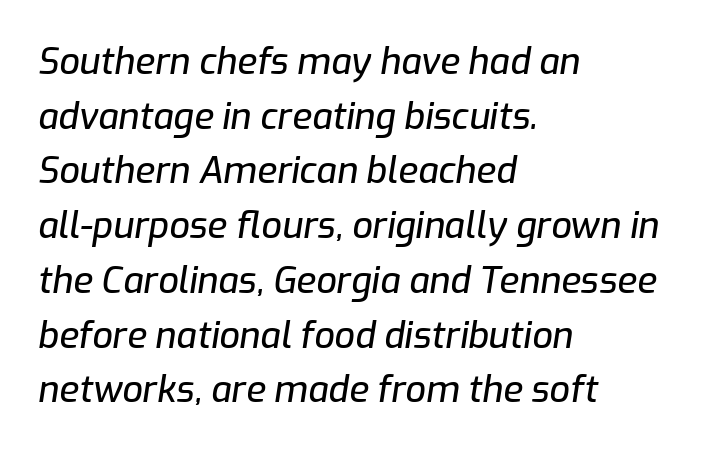
{"italic": "yes", "lean": "right", "slant_degrees": 9, "width": "normal", "stroke_contrast": "low", "x_height": "medium", "monospaced": "no", "underline": "no", "align": "left", "line_spacing": "normal", "line_spacing_ratio": 1.52, "letter_spacing": "normal", "letter_spacing_em": 0.0, "glyph_px": 36}
